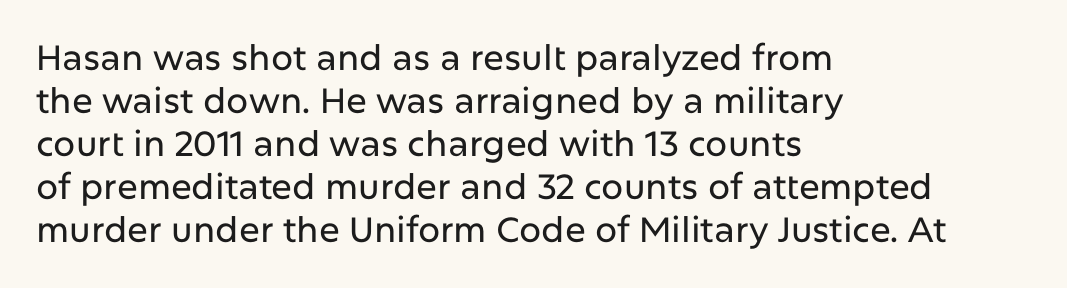
The image shows 35 px sans-serif type, upright; set left-aligned, line spacing 1.23x, normal letter spacing, not underlined; low stroke contrast and a medium x-height.
